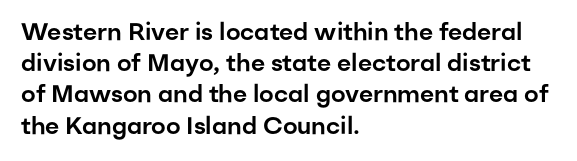
Q: Is the text italic (slanted)? A: No, it is upright.
Q: Is the text underlined? A: No.
Q: How is the paragraph aligned? A: Left-aligned.
Q: Is the spacing between letters normal or unusually wide? A: Normal.
Q: Is the spacing between lines tight, normal or loose? A: Normal.
